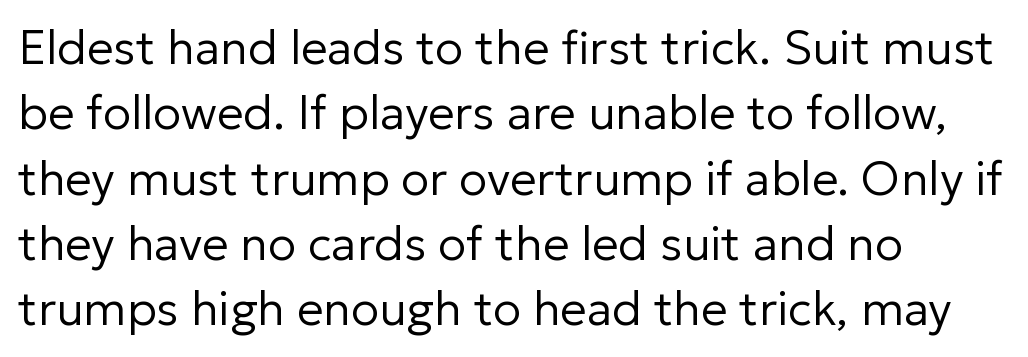
Q: Is the text bold? A: No.
Q: Is the text italic (slanted)? A: No, it is upright.
Q: Is the typeface a serif or a sans-serif typeface? A: Sans-serif.
Q: Is the text underlined? A: No.
Q: How is the paragraph aligned? A: Left-aligned.
Q: Is the spacing between letters normal or unusually wide? A: Normal.
Q: Is the spacing between lines tight, normal or loose? A: Normal.
Q: Width (condensed, normal, or wide)? A: Normal.
Q: Stroke contrast? A: Low.
Q: x-height? A: Medium.
Q: Monospaced? A: No.
